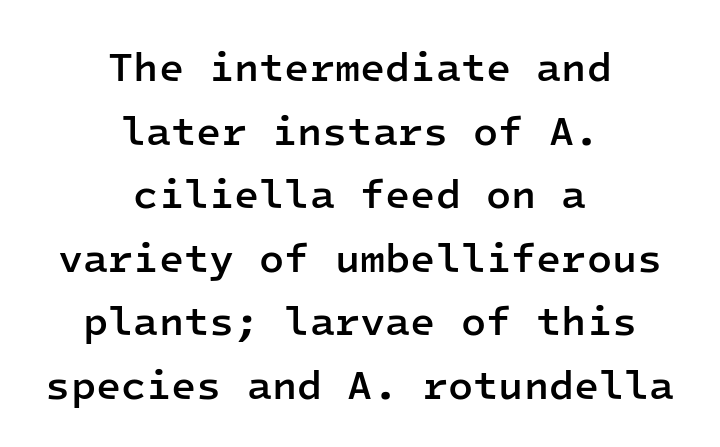
Q: Is the text bold? A: Semi-bold.
Q: Is the text italic (slanted)? A: No, it is upright.
Q: Is the typeface a serif or a sans-serif typeface? A: Sans-serif.
Q: Is the text underlined? A: No.
Q: How is the paragraph aligned? A: Centered.
Q: Is the spacing between letters normal or unusually wide? A: Normal.
Q: Is the spacing between lines tight, normal or loose? A: Normal.
Q: Width (condensed, normal, or wide)? A: Normal.
Q: Stroke contrast? A: Low.
Q: x-height? A: Medium.
Q: Monospaced? A: Yes.
